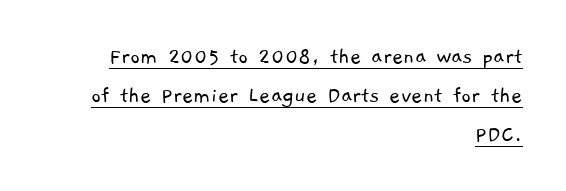
Q: Is the text bold? A: No.
Q: Is the text underlined? A: Yes.
Q: How is the paragraph aligned? A: Right-aligned.
Q: Is the spacing between letters normal or unusually wide? A: Normal.
Q: Is the spacing between lines tight, normal or loose? A: Normal.
